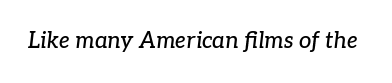
A clean baseline with only descenders dipping below it. Does extra space separate the letters? No, they use regular spacing. The face used here has a pronounced slope to its letters.
